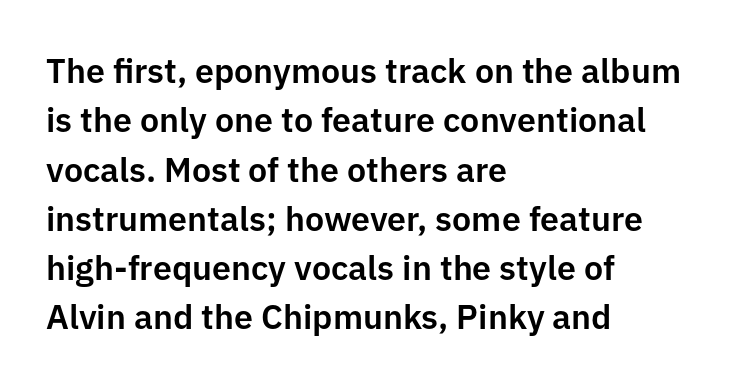
{"serif": "no", "italic": "no", "width": "normal", "stroke_contrast": "low", "x_height": "medium", "monospaced": "no", "underline": "no", "align": "left", "line_spacing": "normal", "line_spacing_ratio": 1.45, "letter_spacing": "normal", "letter_spacing_em": 0.0, "glyph_px": 34}
